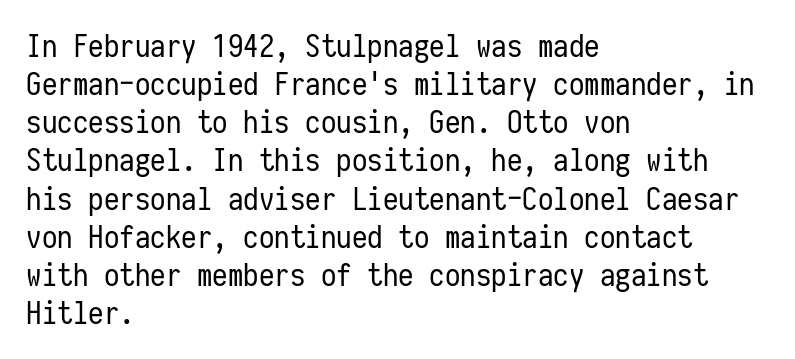
Q: Is the text bold? A: No.
Q: Is the text italic (slanted)? A: No, it is upright.
Q: Is the typeface a serif or a sans-serif typeface? A: Sans-serif.
Q: Is the text underlined? A: No.
Q: How is the paragraph aligned? A: Left-aligned.
Q: Is the spacing between letters normal or unusually wide? A: Normal.
Q: Width (condensed, normal, or wide)? A: Condensed.
Q: Stroke contrast? A: Low.
Q: x-height? A: Medium.
Q: Monospaced? A: Yes.
